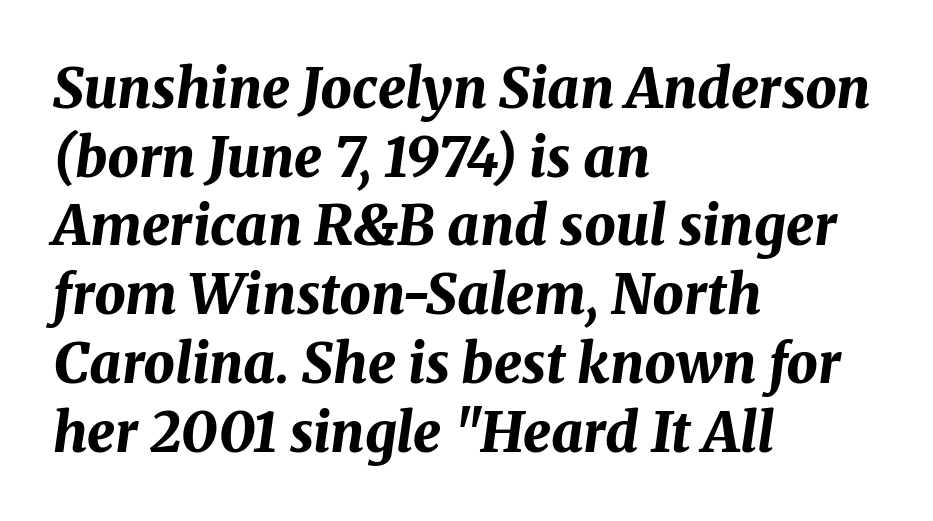
{"italic": "yes", "lean": "right", "slant_degrees": 8, "bold": "yes", "weight": "bold", "width": "normal", "stroke_contrast": "medium", "x_height": "medium", "monospaced": "no", "underline": "no", "align": "left", "line_spacing": "normal", "line_spacing_ratio": 1.25, "letter_spacing": "normal", "letter_spacing_em": 0.0, "glyph_px": 55}
